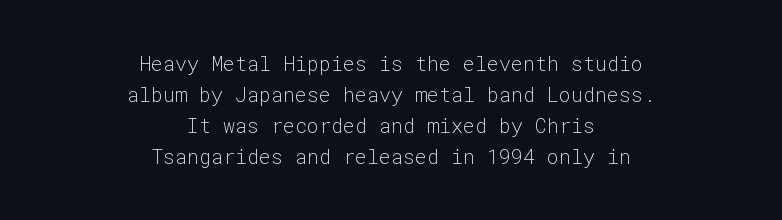
{"italic": "no", "bold": "no", "underline": "no", "align": "center", "line_spacing": "normal", "line_spacing_ratio": 1.55, "letter_spacing": "normal", "letter_spacing_em": 0.0, "glyph_px": 20}
